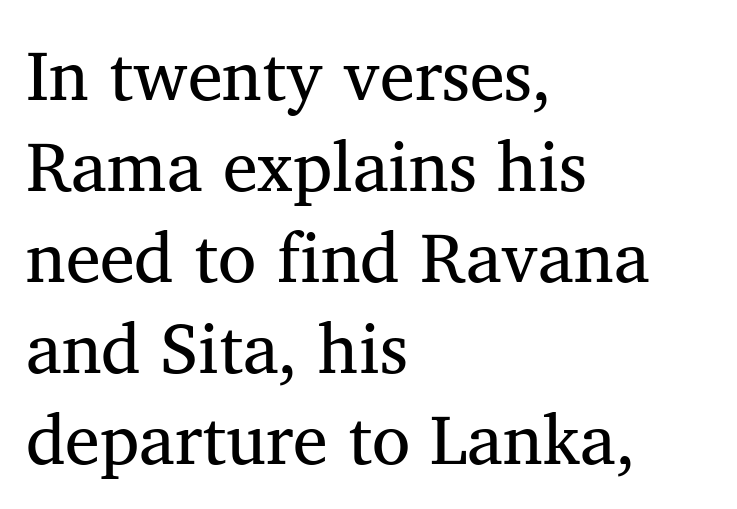
The image shows 70 px regular-weight serif type, upright; set left-aligned, normal line spacing (1.3x), normal letter spacing, not underlined; medium stroke contrast and a medium x-height.
